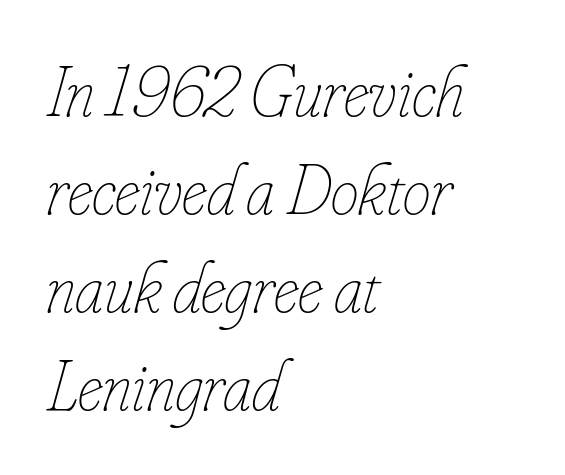
No chunkiness to these letters — they're not bold. Each new line begins a customary step beneath the previous one. The rendering uses natural spacing where letterforms have individual widths. Clear beneath every line of the passage. Every row of glyphs begins at an identical x-position on the left.
